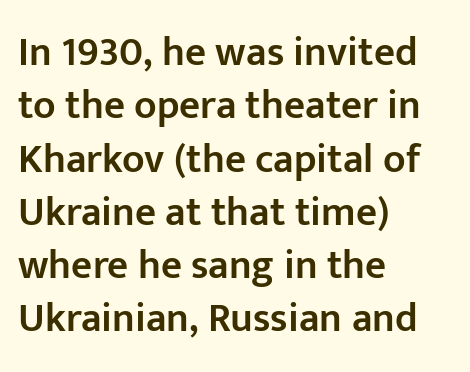
The image shows 41 px semibold sans-serif type, upright; set left-aligned, normal line spacing (1.3x), normal letter spacing, not underlined; low stroke contrast and a medium x-height.
